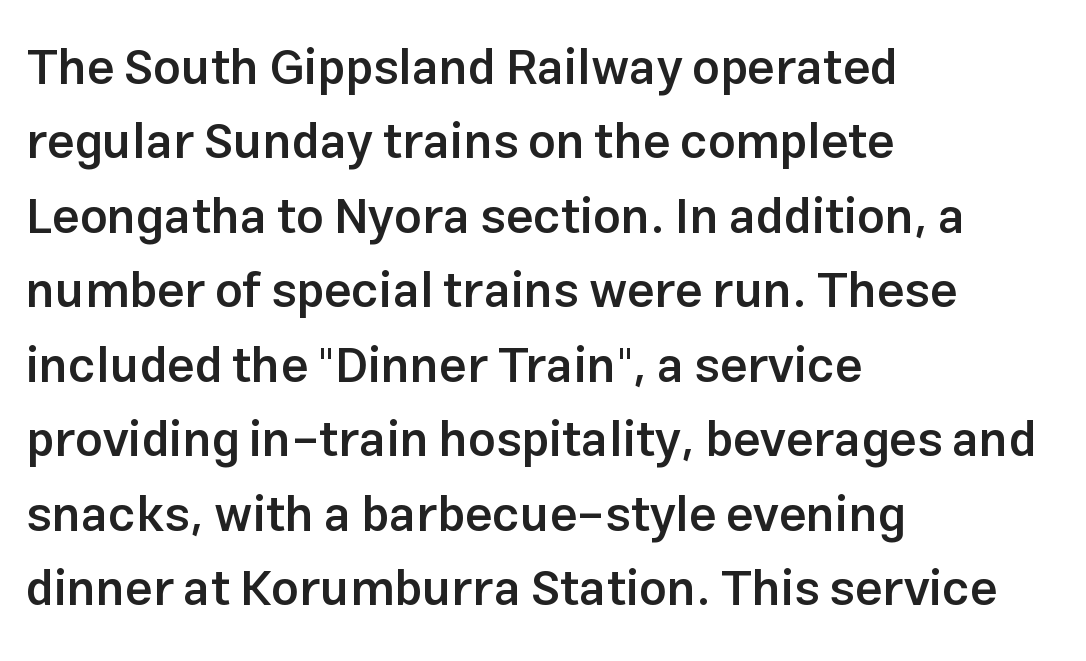
{"serif": "no", "italic": "no", "bold": "semi", "weight": "semibold", "width": "normal", "stroke_contrast": "low", "x_height": "medium", "monospaced": "no", "underline": "no", "align": "left", "line_spacing": "normal", "line_spacing_ratio": 1.52, "letter_spacing": "normal", "letter_spacing_em": 0.0, "glyph_px": 49}
